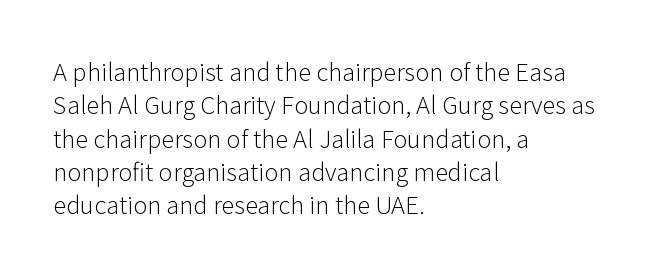
Q: Is the text bold? A: No.
Q: Is the text italic (slanted)? A: No, it is upright.
Q: Is the text underlined? A: No.
Q: How is the paragraph aligned? A: Left-aligned.
Q: Is the spacing between letters normal or unusually wide? A: Normal.
Q: Is the spacing between lines tight, normal or loose? A: Normal.
